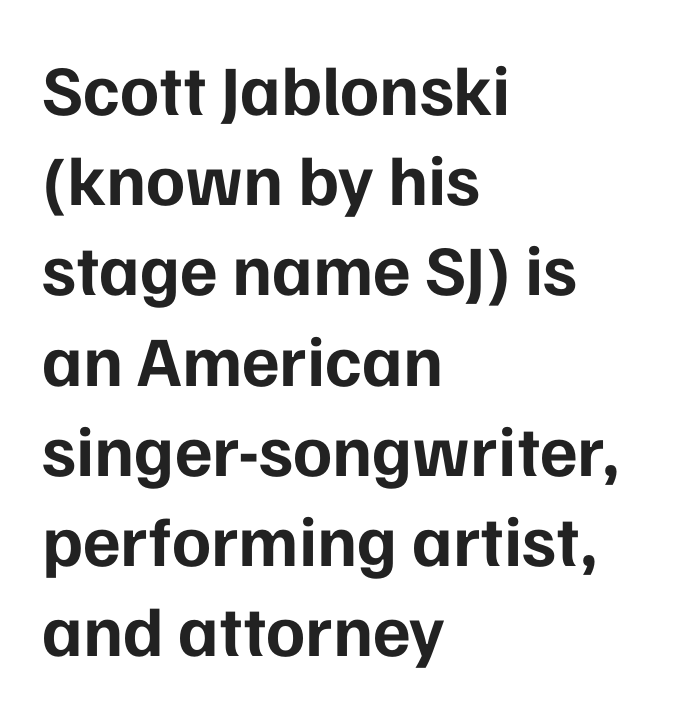
The image shows 71 px bold sans-serif type, upright; set left-aligned, normal line spacing (1.27x), normal letter spacing, not underlined; low stroke contrast and a medium x-height.
